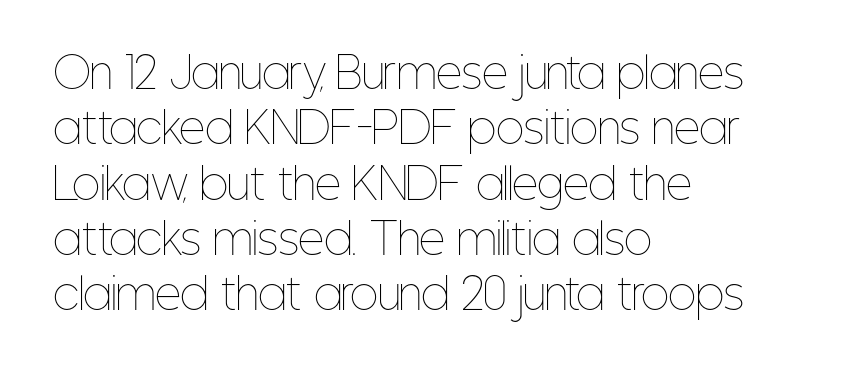
{"italic": "no", "bold": "no", "weight": "thin", "width": "condensed", "stroke_contrast": "low", "x_height": "medium", "monospaced": "no", "underline": "no", "align": "left", "line_spacing": "normal", "line_spacing_ratio": 1.35, "letter_spacing": "normal", "letter_spacing_em": 0.0, "glyph_px": 41}
